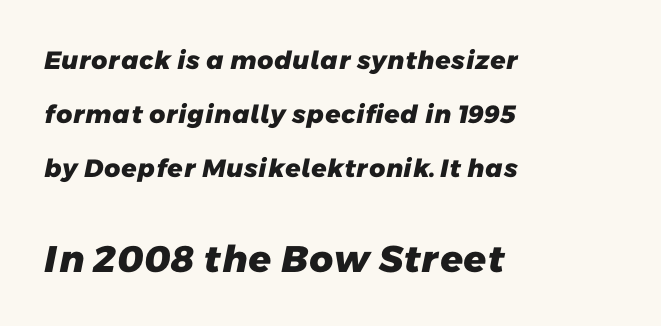
The line-height multiplier appears high, well above default. Descender tails drop into unmarked territory. The passage shown is typed in a proportional face where columns would drift. The letters are bold, with thick, heavy strokes.
